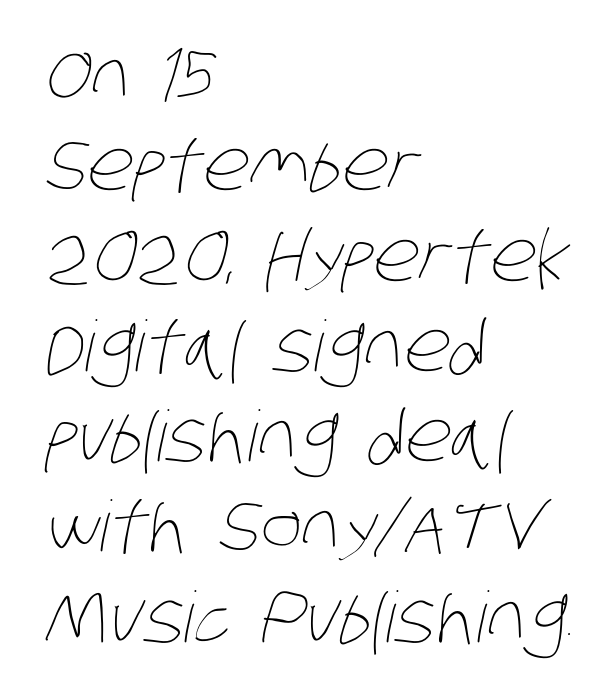
The image shows 70 px thin, condensed type; set left-aligned, normal line spacing (1.29x), normal letter spacing, not underlined; low stroke contrast and a large x-height.
